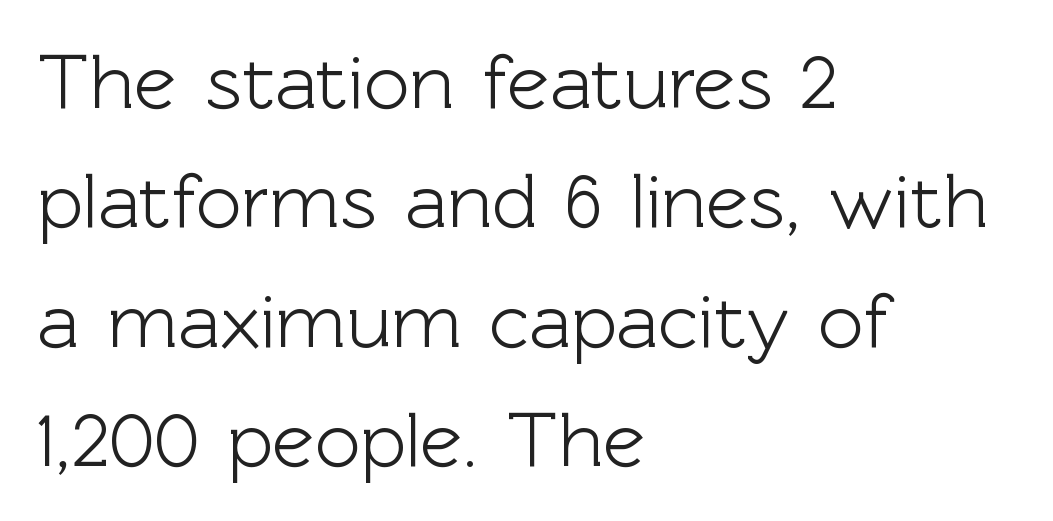
You could call the tracking neutral — neither tight nor loose. This rendering uses left alignment, leaving the right contour irregular. Type without underlining. Is there much room between lines? A standard amount, neither cramped nor airy.
